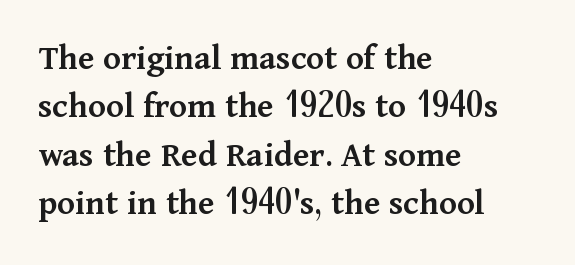
{"serif": "yes", "italic": "no", "bold": "semi", "weight": "semibold", "width": "normal", "stroke_contrast": "medium", "x_height": "medium", "monospaced": "no", "underline": "no", "align": "left", "line_spacing": "normal", "line_spacing_ratio": 1.31, "letter_spacing": "normal", "letter_spacing_em": 0.0, "glyph_px": 37}
